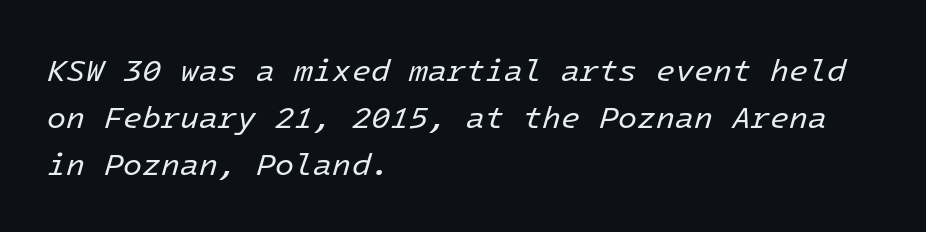
{"italic": "yes", "lean": "right", "slant_degrees": 16, "bold": "no", "weight": "regular", "width": "normal", "stroke_contrast": "low", "x_height": "medium", "underline": "no", "align": "left", "line_spacing": "normal", "line_spacing_ratio": 1.52, "letter_spacing": "normal", "letter_spacing_em": 0.0, "glyph_px": 31}
